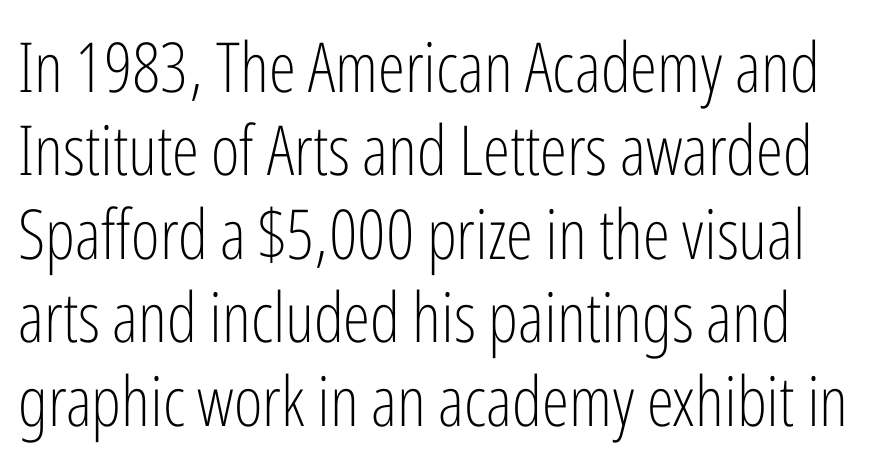
The image shows 69 px light, condensed sans-serif type, upright; set line spacing 1.21x, normal letter spacing, not underlined; low stroke contrast and a medium x-height.
